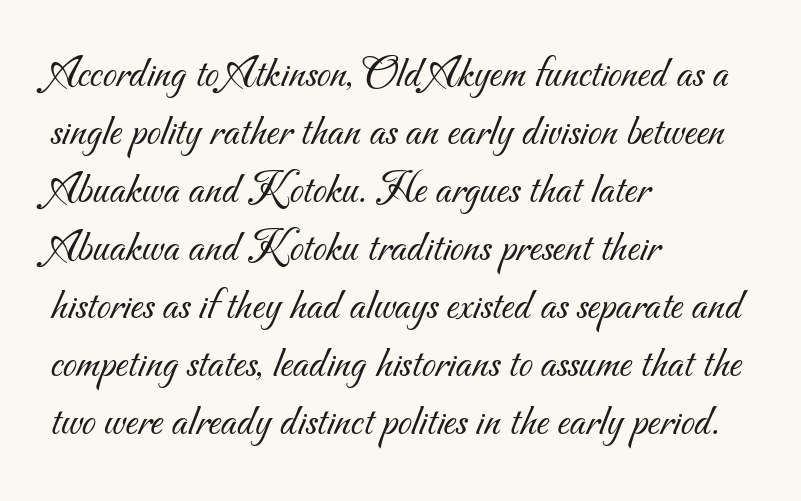
The image shows 45 px light sans-serif type; set left-aligned, normal line spacing (1.29x), normal letter spacing, not underlined; medium stroke contrast and a small x-height.
